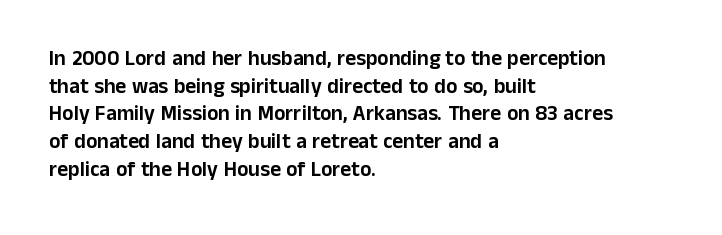
{"italic": "no", "underline": "no", "align": "left", "line_spacing": "normal", "line_spacing_ratio": 1.32, "letter_spacing": "normal", "letter_spacing_em": 0.0, "glyph_px": 21}
